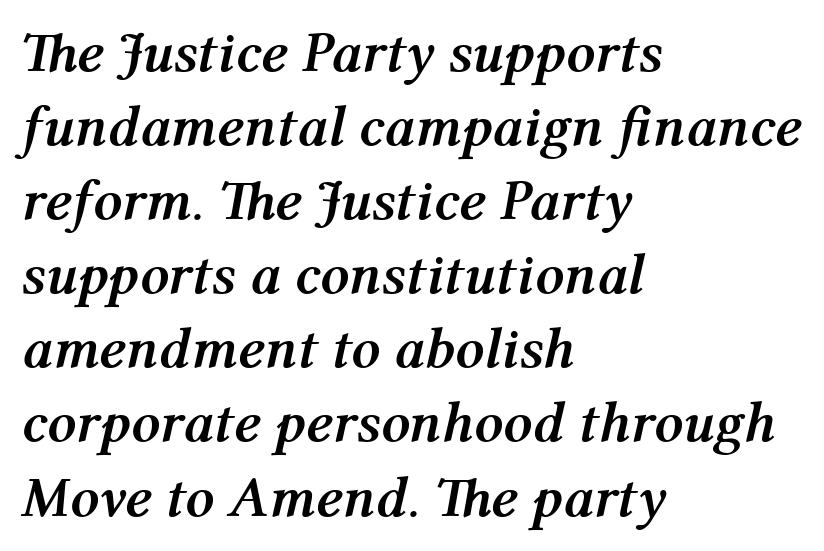
The image shows 57 px semibold type, italic (leaning right); set left-aligned, normal line spacing (1.3x), normal letter spacing, not underlined; medium stroke contrast and a medium x-height.
